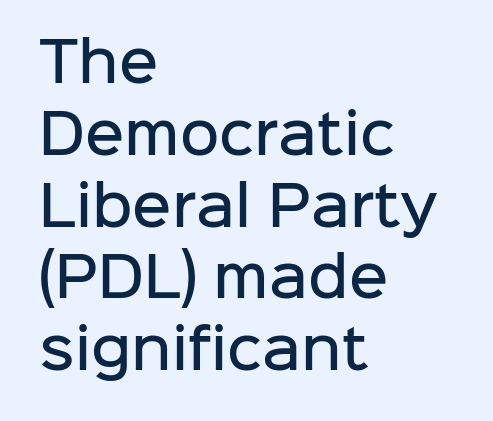
Q: Is the text bold? A: Semi-bold.
Q: Is the text italic (slanted)? A: No, it is upright.
Q: Is the typeface a serif or a sans-serif typeface? A: Sans-serif.
Q: Is the text underlined? A: No.
Q: How is the paragraph aligned? A: Left-aligned.
Q: Is the spacing between letters normal or unusually wide? A: Normal.
Q: Is the spacing between lines tight, normal or loose? A: Normal.
Q: Width (condensed, normal, or wide)? A: Normal.
Q: Stroke contrast? A: Low.
Q: x-height? A: Medium.
Q: Monospaced? A: No.
